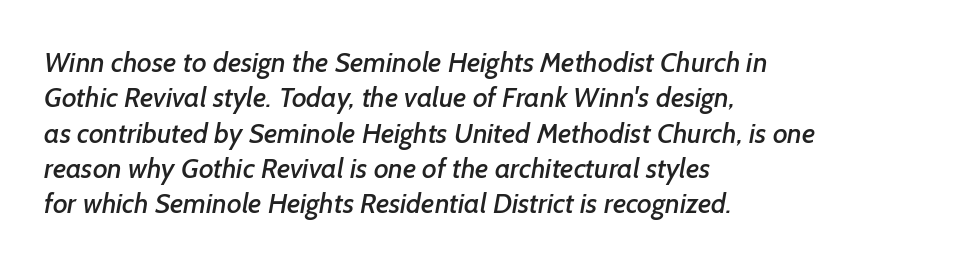
The characters display no serif detailing; their extremities are plain. The gap between lines stays unmarked. Is the letter spacing exaggerated? No — it looks like the ordinary default. Students, observe: this is what conventionally led text looks like. Think of a printed novel: that variable character pitch is what you see here. One-word summary of the alignment: left.
